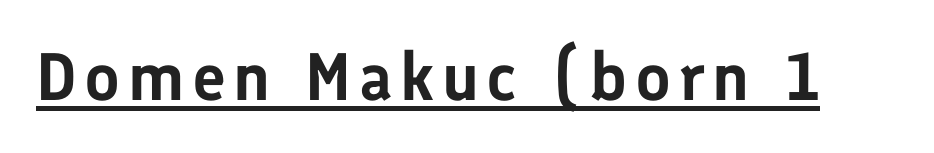
Q: Is the text italic (slanted)? A: No, it is upright.
Q: Is the typeface a serif or a sans-serif typeface? A: Sans-serif.
Q: Is the text underlined? A: Yes.
Q: Width (condensed, normal, or wide)? A: Normal.
Q: Stroke contrast? A: Low.
Q: x-height? A: Medium.
Q: Monospaced? A: No.
